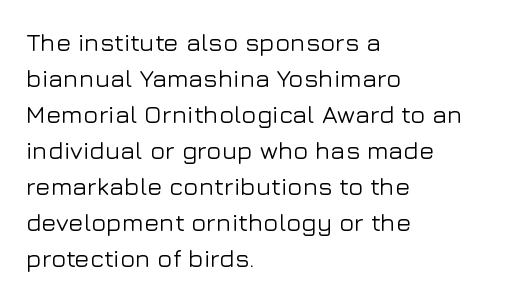
Q: Is the text italic (slanted)? A: No, it is upright.
Q: Is the text underlined? A: No.
Q: How is the paragraph aligned? A: Left-aligned.
Q: Is the spacing between letters normal or unusually wide? A: Normal.
Q: Is the spacing between lines tight, normal or loose? A: Normal.
